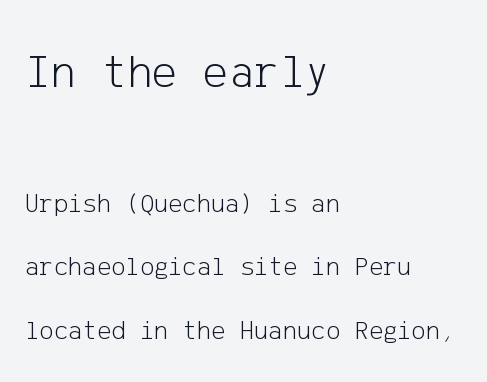
Q: Is the text bold? A: No.
Q: Is the text italic (slanted)? A: No, it is upright.
Q: Is the typeface a serif or a sans-serif typeface? A: Sans-serif.
Q: Is the text underlined? A: No.
Q: How is the paragraph aligned? A: Left-aligned.
Q: Is the spacing between letters normal or unusually wide? A: Normal.
Q: Is the spacing between lines tight, normal or loose? A: Loose.
Q: Which block of text is set in a larger size, the first (top) or the second (bottom)? A: The first (top) one.
Q: Width (condensed, normal, or wide)? A: Normal.
Q: Stroke contrast? A: Low.
Q: x-height? A: Medium.
